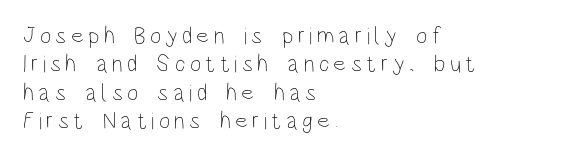
You can tell it's not italic because the verticals are truly vertical. The paragraph has a hard left edge and a soft right edge. A quiet, ordinary-to-light weight characterises the typeface. Plain, unruled lines of type.
